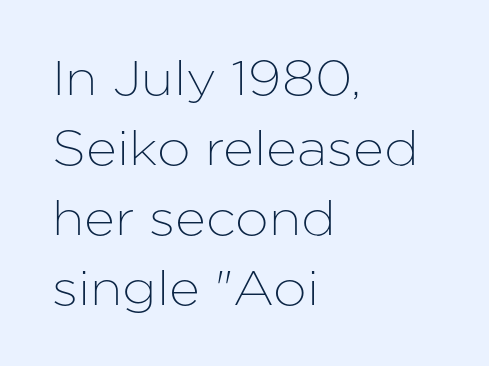
The space beneath each line is pristine and unruled. You could not count columns in this text — the font is proportionally spaced. The tracking reads as untouched default to a designer's eye. In terms of leading, this rendering sits right in the middle. These lines are composed in type without serifs.
